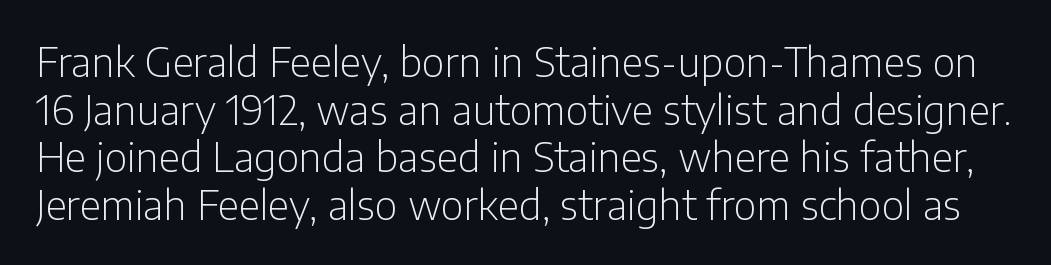
The image shows 39 px light sans-serif type, upright; set line spacing 1.22x, normal letter spacing, not underlined; low stroke contrast and a medium x-height.
